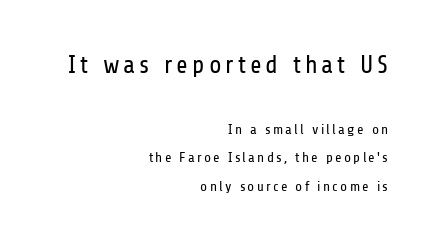
The image shows 25 px text type, upright; set right-aligned, loose line spacing (2.03x), not underlined; the first (top) block is 1.79x larger.
